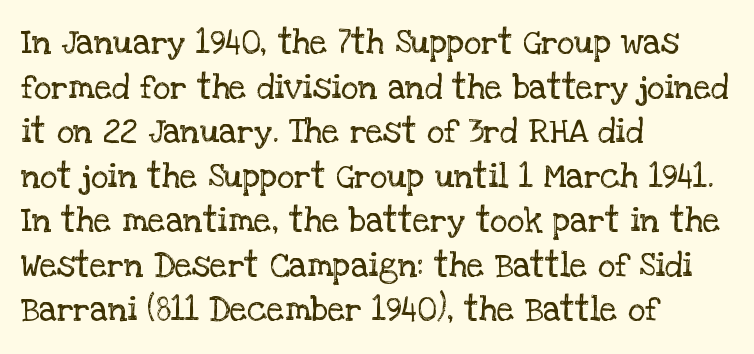
{"serif": "yes", "italic": "no", "bold": "no", "weight": "regular", "width": "normal", "stroke_contrast": "low", "x_height": "large", "monospaced": "no", "underline": "no", "align": "left", "line_spacing": "normal", "line_spacing_ratio": 1.31, "letter_spacing": "normal", "letter_spacing_em": 0.0, "glyph_px": 34}
